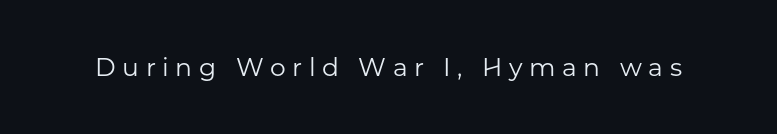
The image shows 25 px text type, upright; set unusually wide letter spacing (+0.26 em), not underlined.
